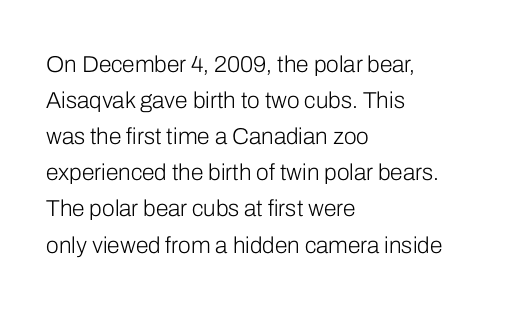
Q: Is the text bold? A: No.
Q: Is the text italic (slanted)? A: No, it is upright.
Q: Is the text underlined? A: No.
Q: How is the paragraph aligned? A: Left-aligned.
Q: Is the spacing between letters normal or unusually wide? A: Normal.
Q: Is the spacing between lines tight, normal or loose? A: Normal.
